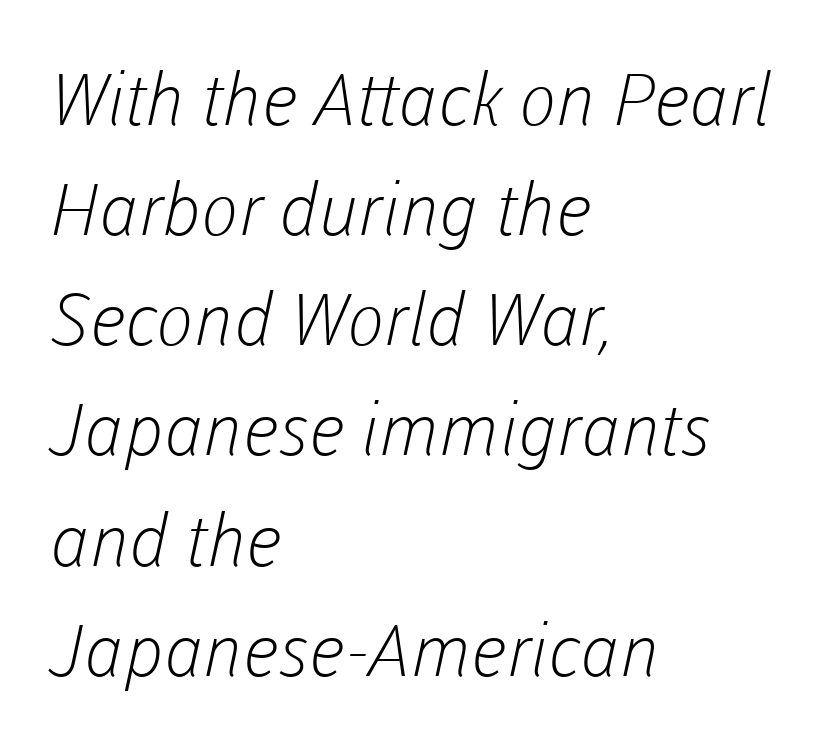
The image shows 72 px light sans-serif type; set left-aligned, normal line spacing (1.53x), normal letter spacing, not underlined; low stroke contrast and a medium x-height.
